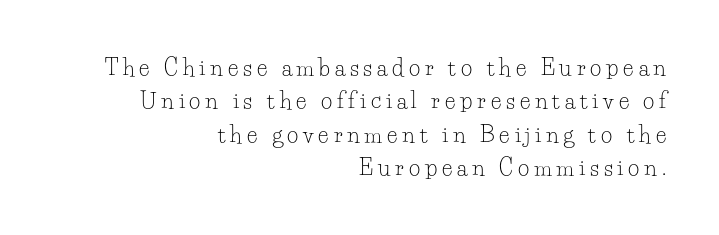
The image shows 22 px text type, upright; set right-aligned, normal line spacing (1.52x), unusually wide letter spacing (+0.22 em), not underlined.
